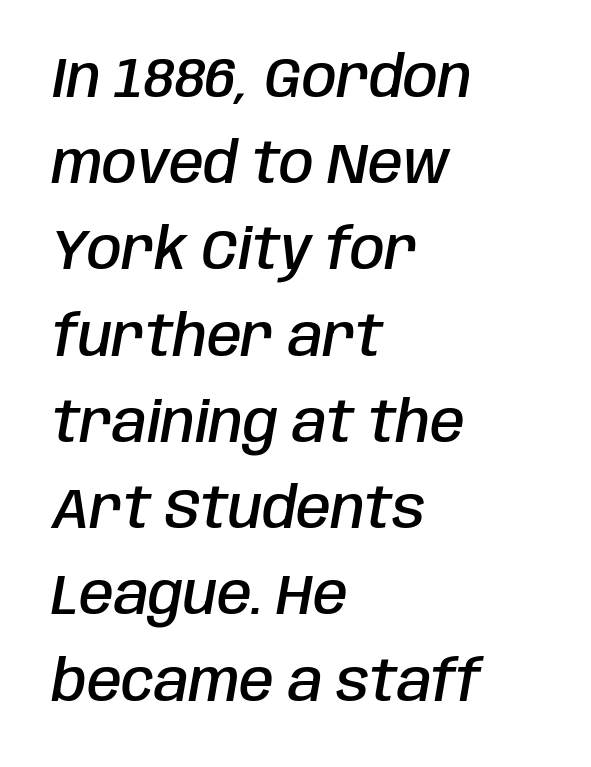
Q: Is the text bold? A: Semi-bold.
Q: Is the text italic (slanted)? A: Yes, it leans right by about 10 degrees.
Q: Is the text underlined? A: No.
Q: How is the paragraph aligned? A: Left-aligned.
Q: Is the spacing between letters normal or unusually wide? A: Normal.
Q: Is the spacing between lines tight, normal or loose? A: Normal.
Q: Width (condensed, normal, or wide)? A: Condensed.
Q: Stroke contrast? A: Low.
Q: x-height? A: Large.
Q: Monospaced? A: No.
